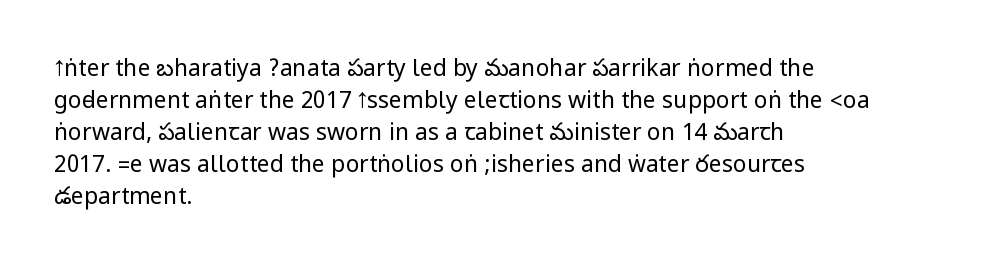
The image shows 23 px text type, upright; set left-aligned, normal line spacing (1.39x), normal letter spacing, not underlined.
